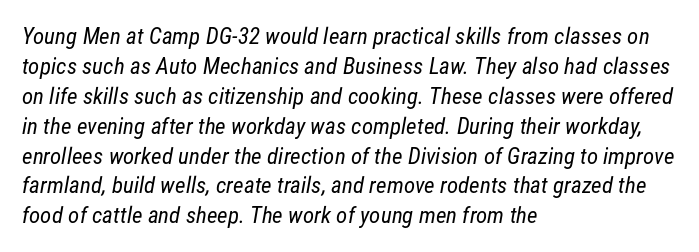
The face used here is rendered with its standard letterfit. Underline: absent. Line beginnings align vertically; line endings do not. Unbolded letterforms with no extra heft. Line spacing here is normal.
